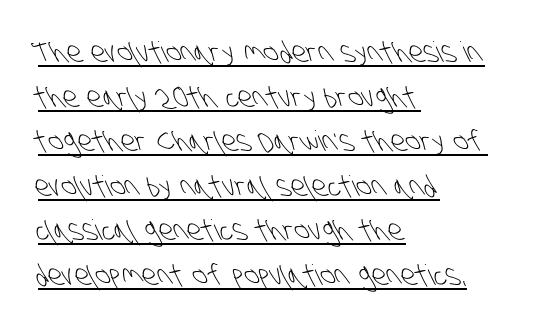
Rows of type keep a routine distance in the vertical direction. Heaviness? Minimal to ordinary, like unemphasized prose. Note the varied advance widths — an 'i' is clearly narrower than an 'm'. Is the letter spacing exaggerated? No — it looks like the ordinary default. Is this a sans? Yes — the strokes have no serifs. The paragraph has a hard left edge and a soft right edge.
